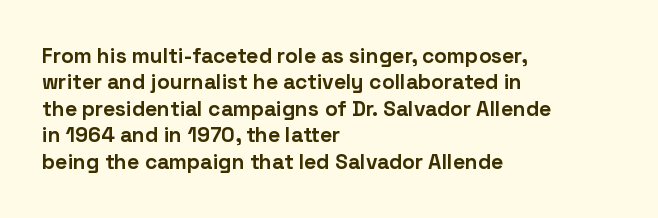
The image shows 21 px bold type, upright; set left-aligned, normal line spacing (1.26x), normal letter spacing, not underlined.
